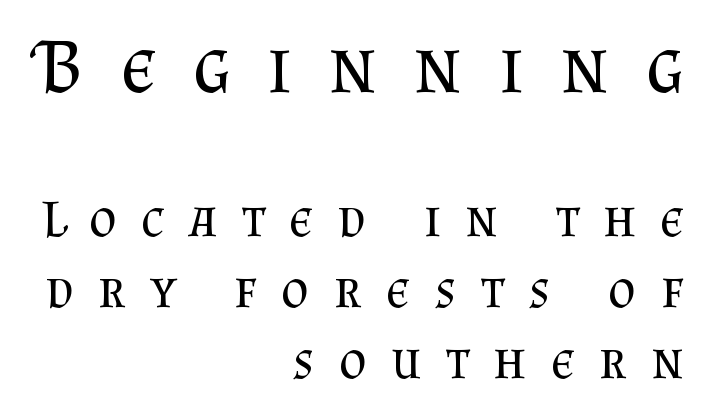
Q: Is the text bold? A: No.
Q: Is the text italic (slanted)? A: No, it is upright.
Q: Is the typeface a serif or a sans-serif typeface? A: Serif.
Q: Is the text underlined? A: No.
Q: How is the paragraph aligned? A: Right-aligned.
Q: Is the spacing between letters normal or unusually wide? A: Unusually wide.
Q: Is the spacing between lines tight, normal or loose? A: Normal.
Q: Which block of text is set in a larger size, the first (top) or the second (bottom)? A: The first (top) one.
Q: Width (condensed, normal, or wide)? A: Normal.
Q: Stroke contrast? A: Medium.
Q: x-height? A: Small.
Q: Monospaced? A: No.
